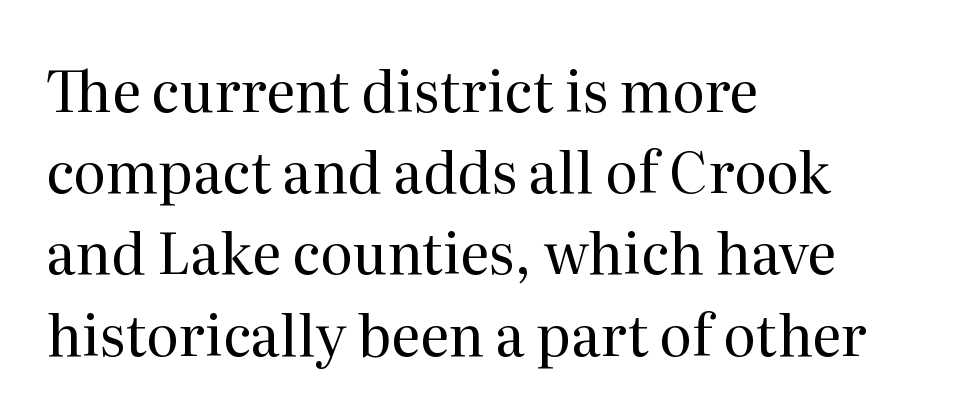
{"serif": "yes", "italic": "no", "bold": "no", "weight": "regular", "width": "normal", "stroke_contrast": "medium", "x_height": "medium", "monospaced": "no", "underline": "no", "align": "left", "line_spacing": "normal", "line_spacing_ratio": 1.45, "letter_spacing": "normal", "letter_spacing_em": 0.0, "glyph_px": 56}
